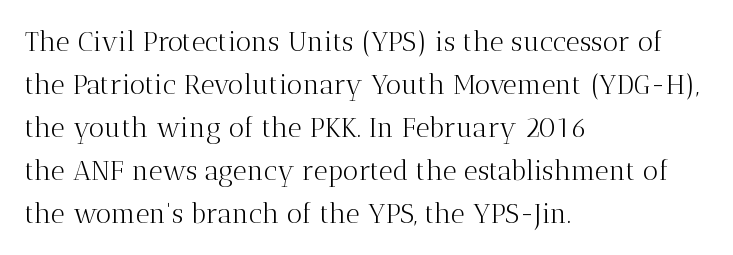
Line beginnings align vertically; line endings do not. Quick note: not italic, upright. No chunkiness to these letters — they're not bold. Default kerning and tracking; the words read as compact shapes.
